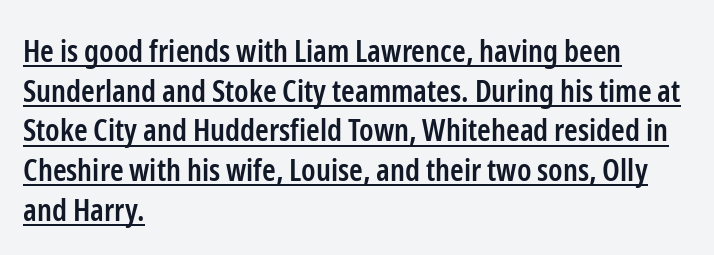
The image shows 31 px semibold, condensed sans-serif type, upright; set left-aligned, normal line spacing (1.28x), normal letter spacing, underlined; low stroke contrast and a medium x-height.
